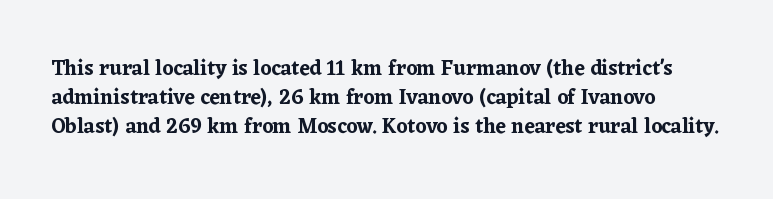
Each word holds together tightly as a unit, with standard inter-letter gaps. Left-aligned paragraph, ragged on the right. The vertical gap from one line to the next is medium. Nope, not italic — everything's standing straight. Check the space under the baseline: it is left empty.
